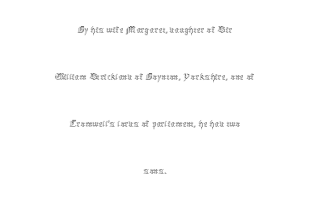
Q: Is the text bold? A: No.
Q: Is the text italic (slanted)? A: No, it is upright.
Q: Is the text underlined? A: No.
Q: How is the paragraph aligned? A: Centered.
Q: Is the spacing between letters normal or unusually wide? A: Normal.
Q: Is the spacing between lines tight, normal or loose? A: Loose.
